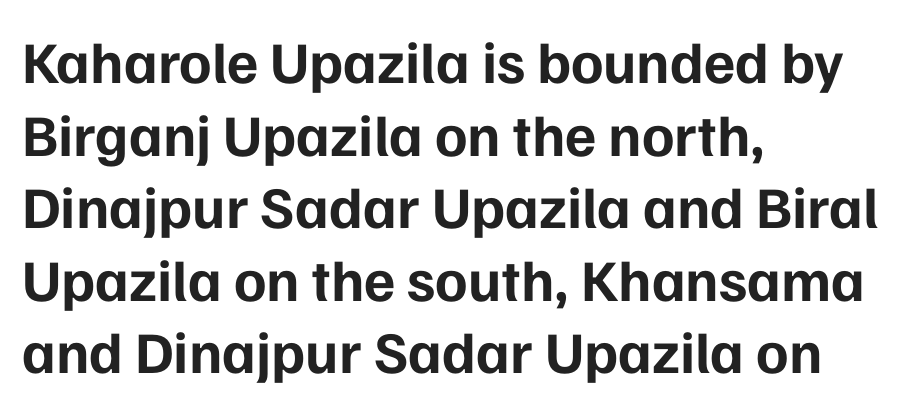
The image shows 59 px bold sans-serif type, upright; set left-aligned, line spacing 1.23x, normal letter spacing, not underlined; low stroke contrast and a medium x-height.
